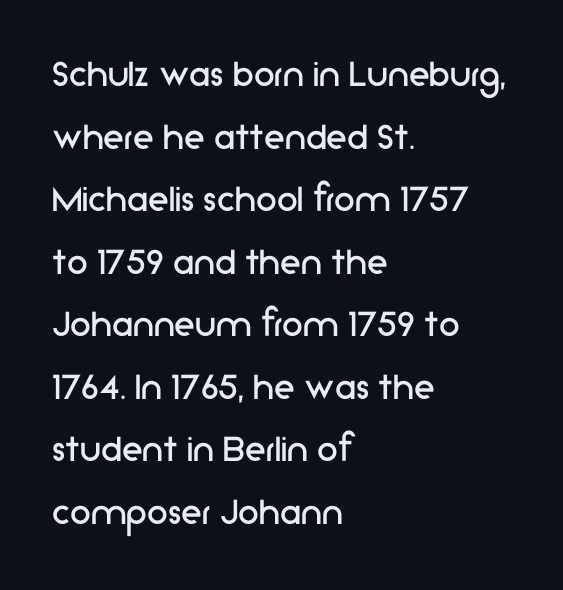
{"serif": "no", "italic": "no", "bold": "no", "weight": "regular", "width": "normal", "stroke_contrast": "low", "x_height": "medium", "monospaced": "no", "underline": "no", "align": "left", "line_spacing": "normal", "line_spacing_ratio": 1.49, "letter_spacing": "normal", "letter_spacing_em": 0.0, "glyph_px": 42}
